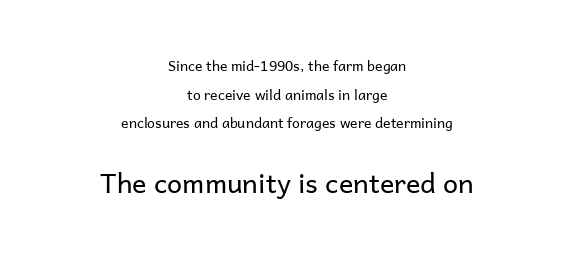
{"italic": "no", "bold": "no", "underline": "no", "align": "center", "line_spacing": "loose", "line_spacing_ratio": 2.04, "letter_spacing": "normal", "letter_spacing_em": 0.0, "larger_block": "second", "size_ratio": 1.93, "glyph_px": 27}
